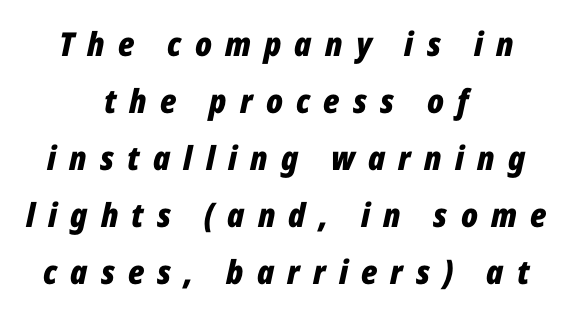
Q: Is the text bold? A: Yes.
Q: Is the text italic (slanted)? A: Yes, it leans right by about 12 degrees.
Q: Is the text underlined? A: No.
Q: How is the paragraph aligned? A: Centered.
Q: Is the spacing between letters normal or unusually wide? A: Unusually wide.
Q: Width (condensed, normal, or wide)? A: Condensed.
Q: Stroke contrast? A: Low.
Q: x-height? A: Medium.
Q: Monospaced? A: No.
